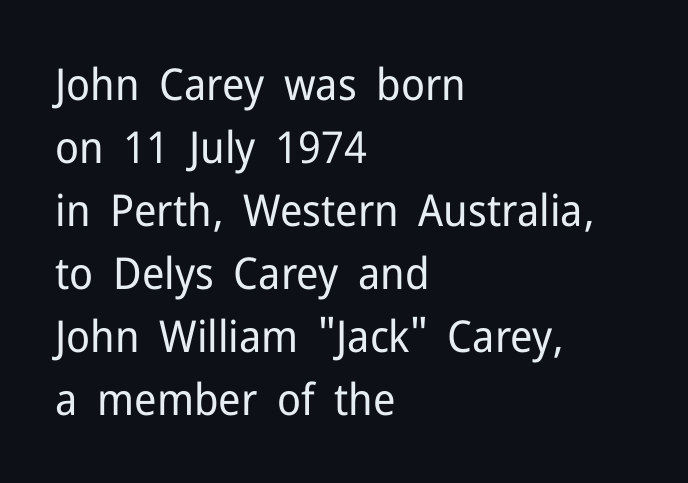
{"serif": "no", "italic": "no", "bold": "no", "weight": "regular", "width": "normal", "stroke_contrast": "low", "x_height": "medium", "monospaced": "no", "underline": "no", "align": "left", "line_spacing": "normal", "line_spacing_ratio": 1.43, "letter_spacing": "normal", "letter_spacing_em": 0.0, "glyph_px": 44}
